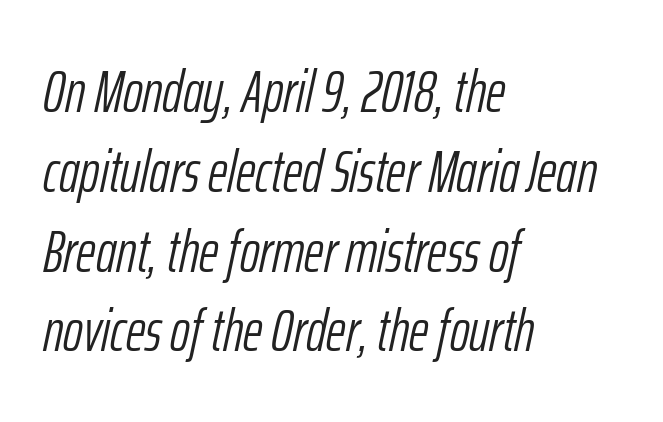
This rendering uses left alignment, leaving the right contour irregular. The space between consecutive lines is moderate. No heavy texture on the line: the type isn't bold. Think of a printed novel: that variable character pitch is what you see here.
